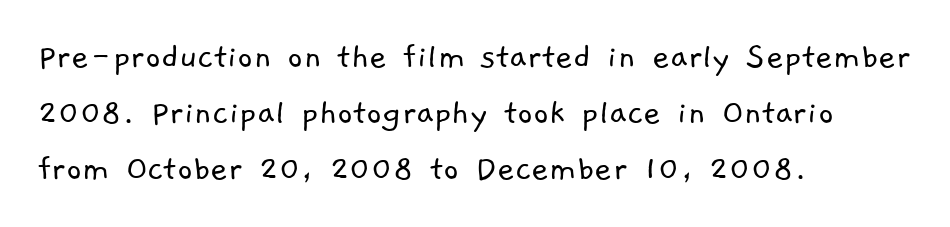
Q: Is the text bold? A: No.
Q: Is the typeface a serif or a sans-serif typeface? A: Sans-serif.
Q: Is the text underlined? A: No.
Q: How is the paragraph aligned? A: Left-aligned.
Q: Is the spacing between letters normal or unusually wide? A: Normal.
Q: Is the spacing between lines tight, normal or loose? A: Normal.
Q: Width (condensed, normal, or wide)? A: Normal.
Q: Stroke contrast? A: Low.
Q: x-height? A: Medium.
Q: Monospaced? A: No.
